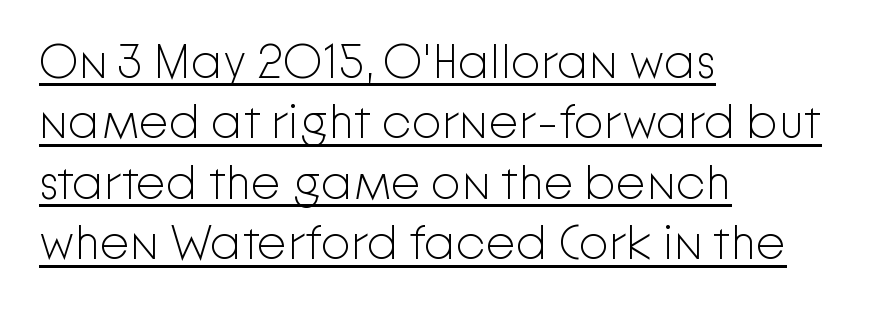
{"serif": "no", "italic": "no", "bold": "no", "weight": "light", "width": "normal", "stroke_contrast": "low", "x_height": "medium", "monospaced": "no", "underline": "yes", "align": "left", "line_spacing": "normal", "line_spacing_ratio": 1.26, "letter_spacing": "normal", "letter_spacing_em": 0.0, "glyph_px": 48}
